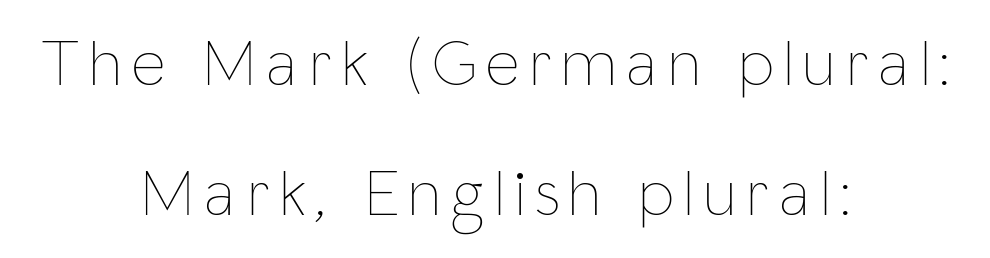
Q: Is the text bold? A: No.
Q: Is the text italic (slanted)? A: No, it is upright.
Q: Is the text underlined? A: No.
Q: How is the paragraph aligned? A: Centered.
Q: Is the spacing between lines tight, normal or loose? A: Loose.
Q: Width (condensed, normal, or wide)? A: Condensed.
Q: Stroke contrast? A: Low.
Q: x-height? A: Medium.
Q: Monospaced? A: No.
